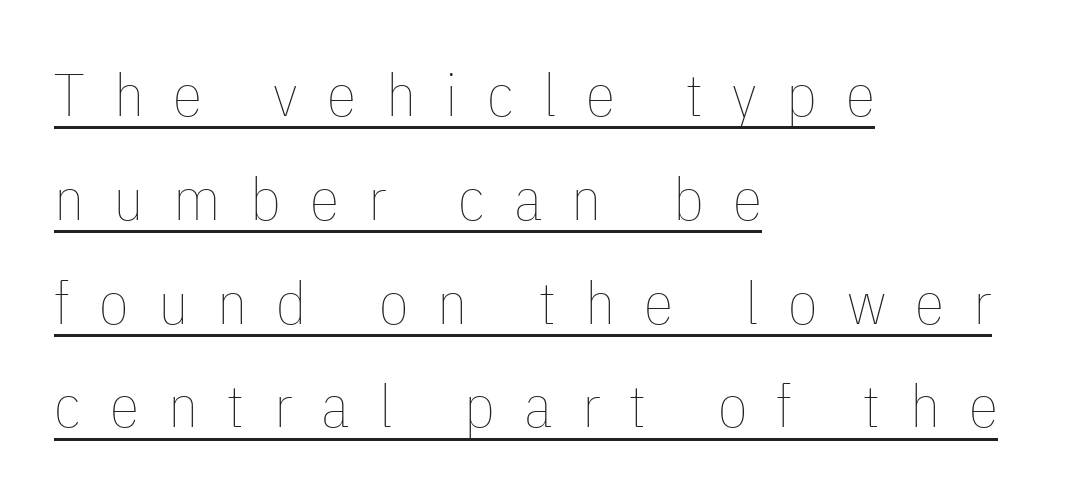
Q: Is the text bold? A: No.
Q: Is the text italic (slanted)? A: No, it is upright.
Q: Is the text underlined? A: Yes.
Q: How is the paragraph aligned? A: Left-aligned.
Q: Is the spacing between letters normal or unusually wide? A: Unusually wide.
Q: Width (condensed, normal, or wide)? A: Condensed.
Q: Stroke contrast? A: Low.
Q: x-height? A: Medium.
Q: Monospaced? A: No.
